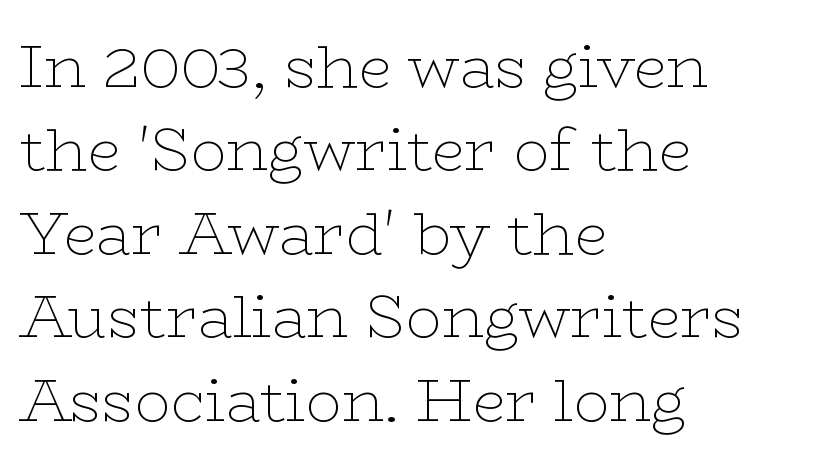
Q: Is the text bold? A: No.
Q: Is the text italic (slanted)? A: No, it is upright.
Q: Is the typeface a serif or a sans-serif typeface? A: Serif.
Q: Is the text underlined? A: No.
Q: How is the paragraph aligned? A: Left-aligned.
Q: Is the spacing between letters normal or unusually wide? A: Normal.
Q: Is the spacing between lines tight, normal or loose? A: Normal.
Q: Width (condensed, normal, or wide)? A: Wide.
Q: Stroke contrast? A: Low.
Q: x-height? A: Medium.
Q: Monospaced? A: No.
